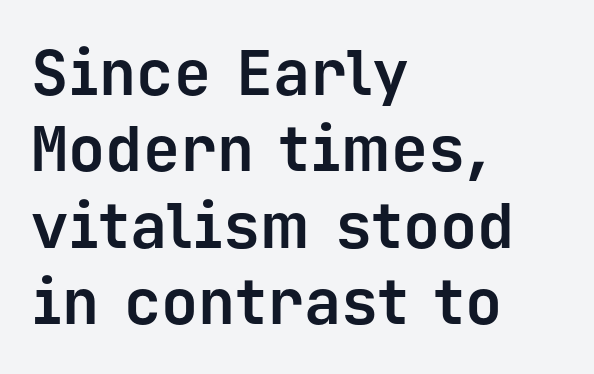
The specimen reads as upright at a glance. Each letter, wide or thin by design, is forced into the same width here. A classic flush-left, rag-right setting is used for this passage. There is no visible air inserted between adjacent glyphs. Descender tails drop into unmarked territory. The rendering shows plain stroke endings on the letterforms — a sans-serif design.
